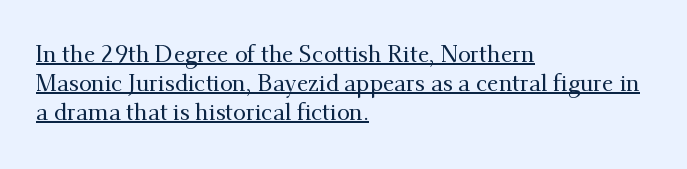
The ragged edge is on the right, which tells us the setting is flush left. The gaps between neighbouring characters are ordinary and unremarkable. Each line of the rendering has a horizontal stroke beneath the glyphs. These lines were composed using upright roman letters.
